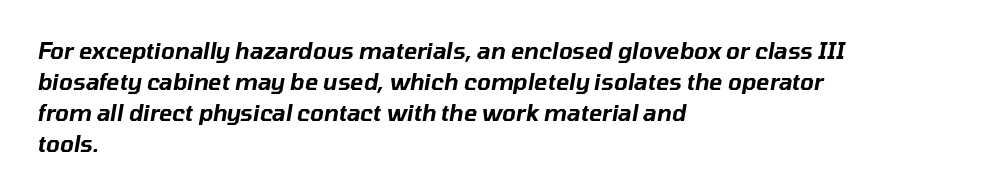
Q: Is the text italic (slanted)? A: Yes, it leans right by about 10 degrees.
Q: Is the text underlined? A: No.
Q: How is the paragraph aligned? A: Left-aligned.
Q: Is the spacing between letters normal or unusually wide? A: Normal.
Q: Is the spacing between lines tight, normal or loose? A: Normal.
